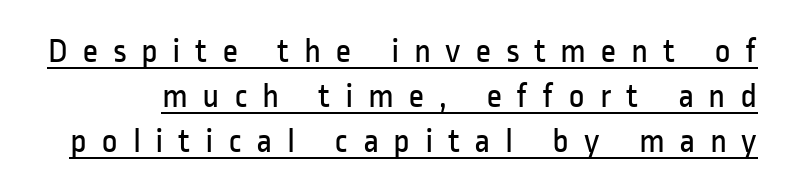
The image shows 35 px regular-weight, condensed sans-serif type, upright; set normal line spacing (1.29x), unusually wide letter spacing (+0.41 em), underlined; low stroke contrast and a medium x-height.
